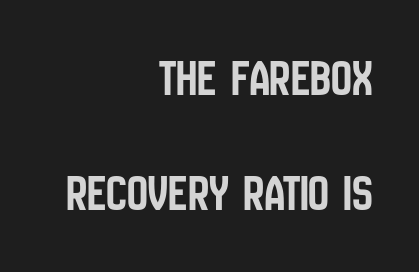
The image shows 52 px condensed sans-serif type, upright; set right-aligned, loose line spacing (2.22x), normal letter spacing, not underlined; low stroke contrast and a large x-height.
